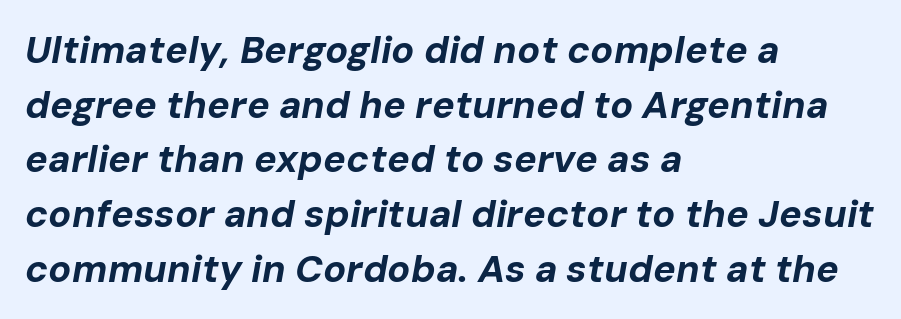
{"italic": "yes", "lean": "right", "slant_degrees": 10, "bold": "yes", "weight": "bold", "width": "normal", "stroke_contrast": "low", "x_height": "medium", "monospaced": "no", "underline": "no", "align": "left", "line_spacing": "normal", "line_spacing_ratio": 1.44, "letter_spacing": "normal", "letter_spacing_em": 0.0, "glyph_px": 38}
